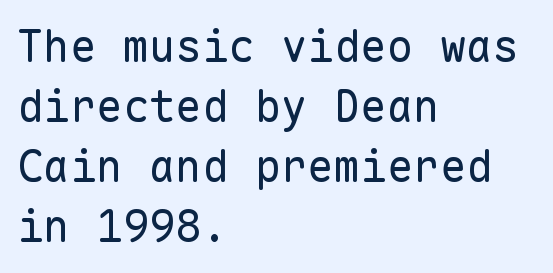
Notice how descenders clear the ascenders below comfortably — that's standard leading. The letters stand upright; this is a roman face. Stems and bowls with no extra thickness — not bold. Horizontal alignment here is leftward, the default for most running prose. Stroke terminals: plain, sans-serif. Plain, unruled lines of type.
